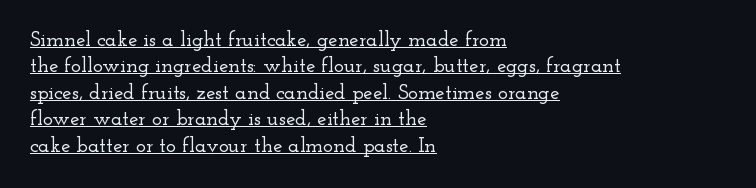
Quick note: not italic, upright. Underlined type. One-word summary of the alignment: left. Evenly set lines give the paragraph a standard silhouette. Is the letter spacing exaggerated? No — it looks like the ordinary default.
